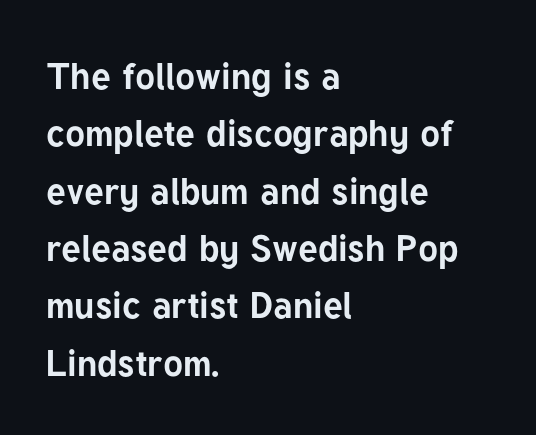
Clear beneath every line of the passage. Proportional: the letters do not fall into vertical columns. How are the letters spaced? Ordinarily, with no added tracking. Does the copy run flush right? No — it runs flush left.
